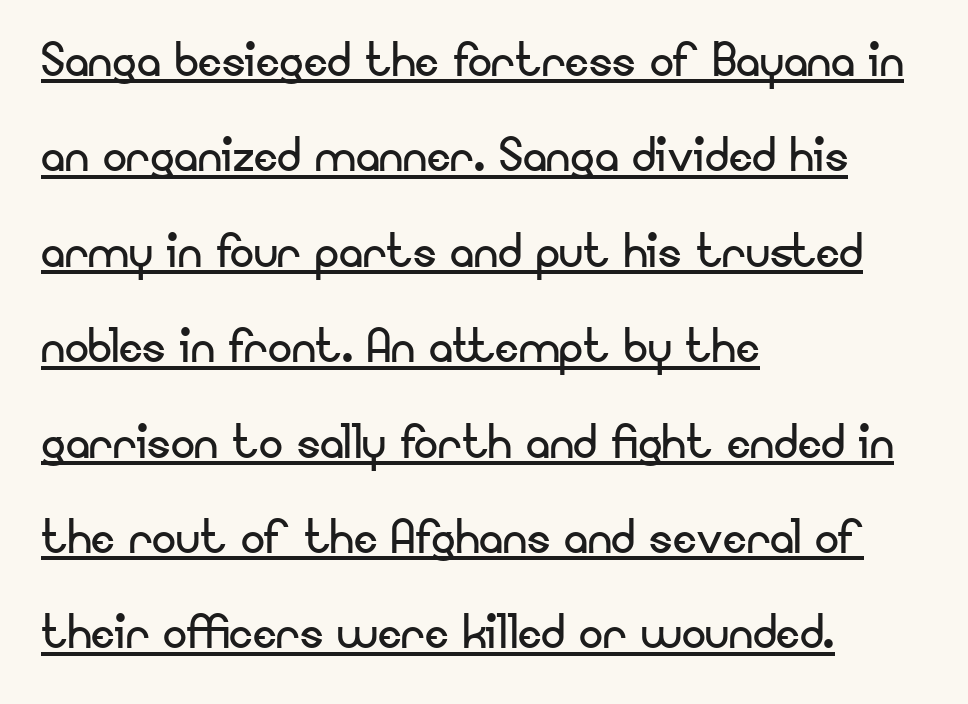
Spacing verdict: proportional, widths tailored to each character. You could call the tracking neutral — neither tight nor loose. The passage shown is typeset with a sans-serif family. Caption: multi-line text, flush left, ragged right. The rendering uses a moderate line-height, typical for paragraphs. This is not heavy type; no bold has been used.
